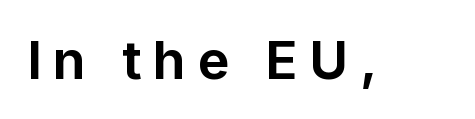
Descenders are the only things crossing below the line. The face used here is proportionally spaced, like ordinary book or web type. Weight: bold. The text was rendered using a sans face with plain stroke endings. Between one letter and the next there's a generous, obvious gap.
